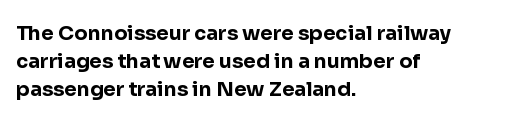
{"italic": "no", "bold": "yes", "underline": "no", "align": "left", "line_spacing": "normal", "line_spacing_ratio": 1.39, "letter_spacing": "normal", "letter_spacing_em": 0.0, "glyph_px": 20}
